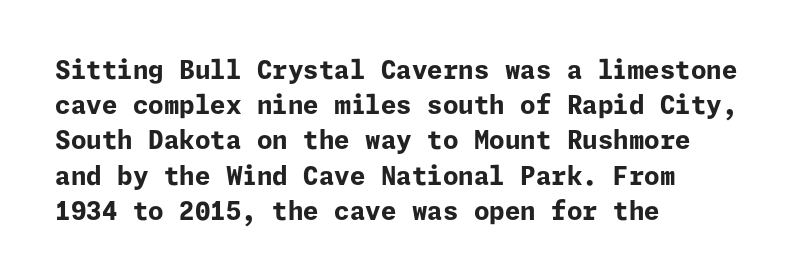
{"italic": "no", "bold": "yes", "underline": "no", "align": "left", "line_spacing": "normal", "line_spacing_ratio": 1.41, "letter_spacing": "normal", "letter_spacing_em": 0.0, "glyph_px": 25}
